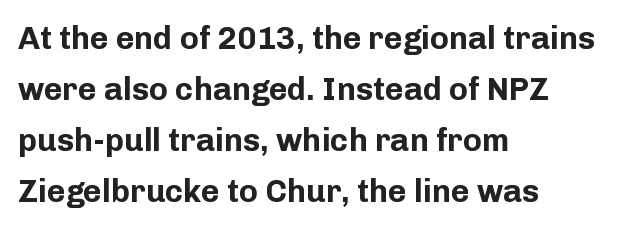
{"serif": "no", "italic": "no", "bold": "yes", "weight": "bold", "width": "normal", "stroke_contrast": "low", "x_height": "medium", "monospaced": "no", "underline": "no", "align": "left", "line_spacing": "normal", "line_spacing_ratio": 1.59, "letter_spacing": "normal", "letter_spacing_em": 0.0, "glyph_px": 32}
